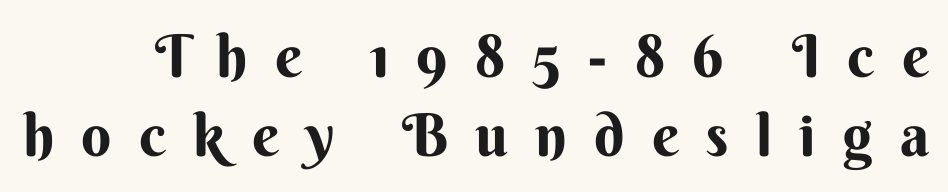
The image shows 59 px bold sans-serif type, upright; set normal line spacing (1.34x), unusually wide letter spacing (+0.46 em), not underlined; medium stroke contrast and a small x-height.
